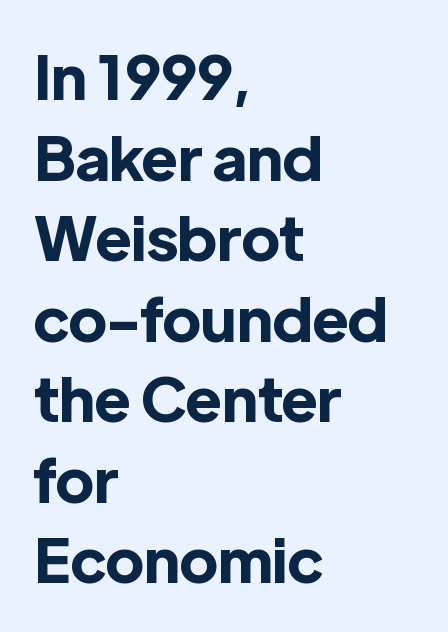
The image shows 61 px bold sans-serif type, upright; set left-aligned, normal line spacing (1.32x), normal letter spacing, not underlined; a medium x-height.
